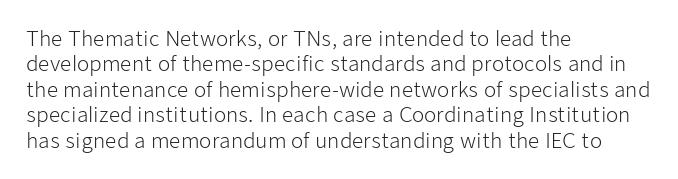
The image shows 20 px text type, upright; set left-aligned, normal line spacing (1.27x), normal letter spacing, not underlined.
